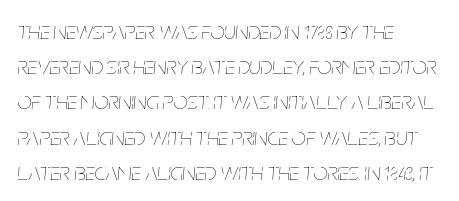
Q: Is the text bold? A: No.
Q: Is the text italic (slanted)? A: Yes, it leans right by about 5 degrees.
Q: Is the text underlined? A: No.
Q: How is the paragraph aligned? A: Left-aligned.
Q: Is the spacing between letters normal or unusually wide? A: Normal.
Q: Is the spacing between lines tight, normal or loose? A: Normal.
